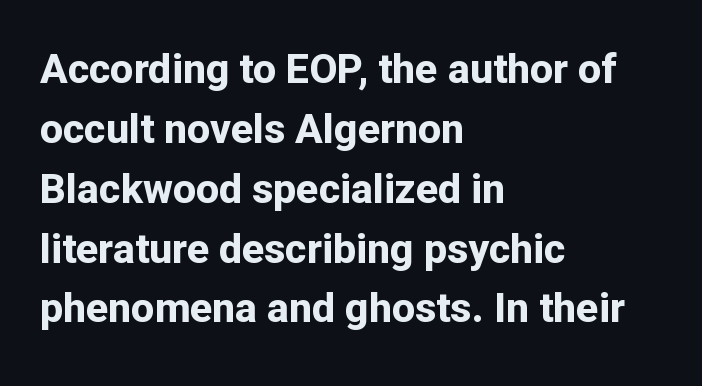
{"serif": "no", "italic": "no", "bold": "yes", "weight": "bold", "width": "normal", "stroke_contrast": "low", "x_height": "medium", "monospaced": "no", "underline": "no", "align": "left", "line_spacing": "normal", "line_spacing_ratio": 1.46, "letter_spacing": "normal", "letter_spacing_em": 0.0, "glyph_px": 41}
